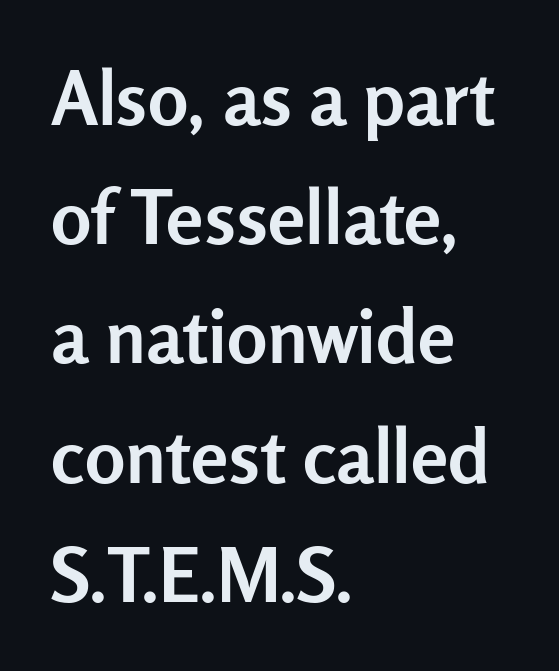
The image shows 75 px semibold sans-serif type, upright; set left-aligned, normal line spacing (1.59x), normal letter spacing, not underlined; low stroke contrast and a medium x-height.
